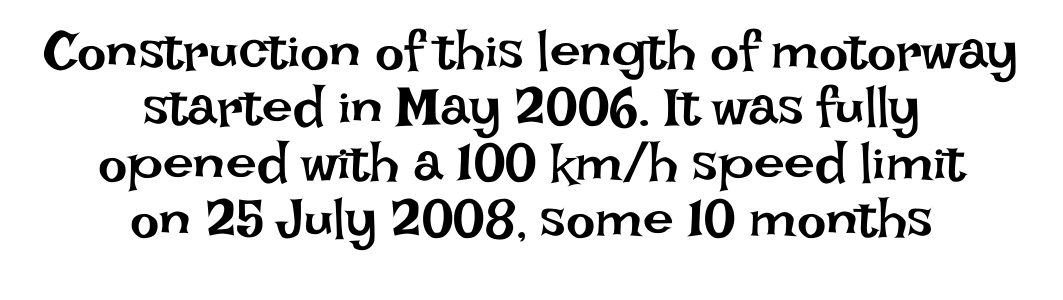
{"italic": "no", "bold": "no", "weight": "regular", "width": "normal", "stroke_contrast": "low", "x_height": "large", "monospaced": "no", "underline": "no", "align": "center", "line_spacing": "tight", "line_spacing_ratio": 1.02, "letter_spacing": "normal", "letter_spacing_em": 0.0, "glyph_px": 55}
